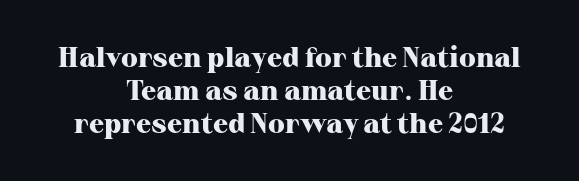
{"serif": "yes", "italic": "no", "bold": "yes", "weight": "heavy", "width": "normal", "stroke_contrast": "high", "x_height": "medium", "monospaced": "no", "underline": "no", "align": "center", "line_spacing_ratio": 1.17, "letter_spacing": "normal", "letter_spacing_em": 0.0, "glyph_px": 28}
